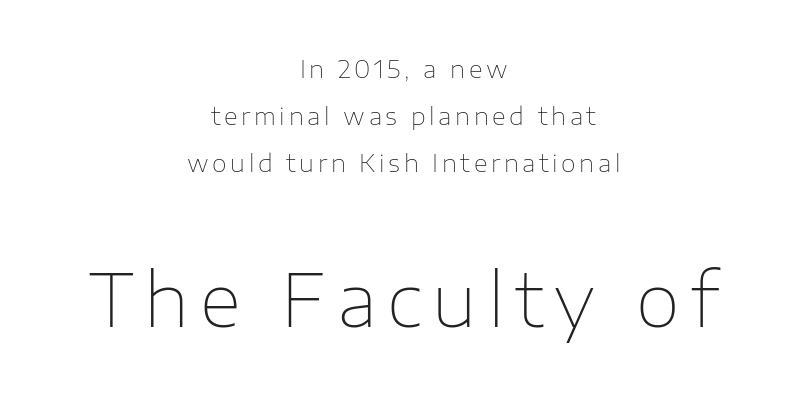
The typeface has the unassuming heft of standard copy or less. Visually, the bottom section dominates because its glyphs are scaled up. Words float on clear page, feet unadorned. Every stem runs plumb, perpendicular to the baseline.
